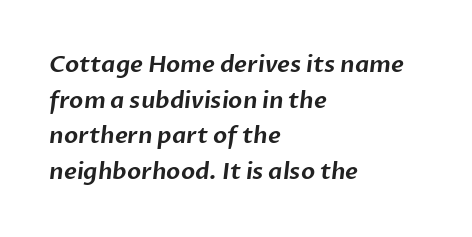
One-word summary of the alignment: left. The face used here is rendered with its standard letterfit. Does the leading feel generous? No, just average. Just letters on the line, the space beneath them empty.
